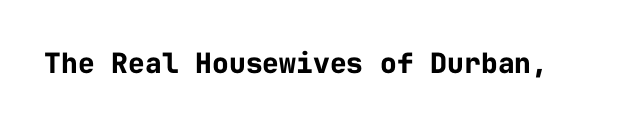
The image shows 28 px bold sans-serif type, upright, monospaced; set normal letter spacing, not underlined; low stroke contrast and a medium x-height.
